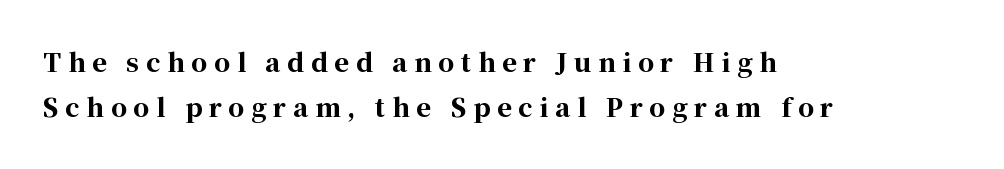
The image shows 25 px bold type, upright; set left-aligned, line spacing 1.81x, unusually wide letter spacing (+0.27 em), not underlined.
